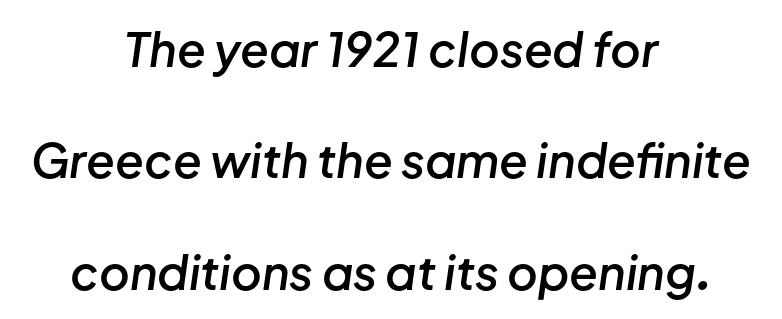
The line texture is even and compact thanks to regular tracking. Think of a printed novel: that variable character pitch is what you see here. Where is the straight margin? There isn't one; the lines are centered. The whole block is typeset with a tilt. Underlining? Definitely not there. Stems and bowls a touch heavier than normal — semibold.
